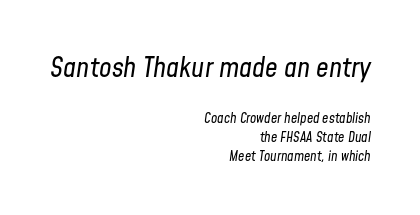
{"italic": "yes", "lean": "right", "slant_degrees": 8, "bold": "no", "weight": "regular", "width": "condensed", "stroke_contrast": "low", "x_height": "medium", "monospaced": "no", "underline": "no", "align": "right", "line_spacing": "normal", "line_spacing_ratio": 1.35, "letter_spacing": "normal", "letter_spacing_em": 0.0, "larger_block": "first", "size_ratio": 2.0, "glyph_px": 28}
